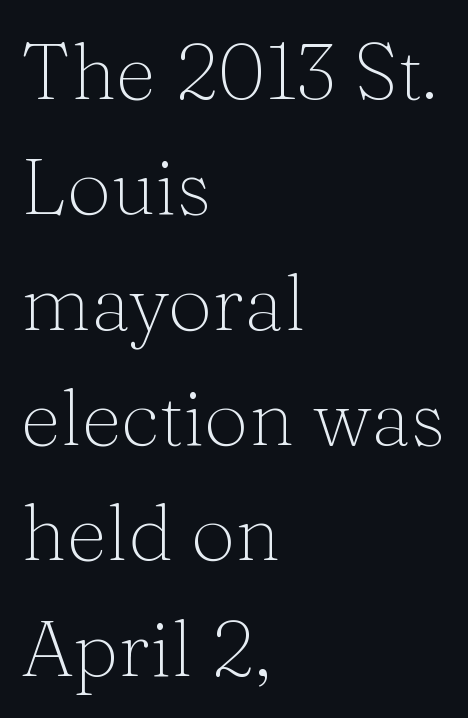
The image shows 79 px thin serif type, upright; set left-aligned, normal line spacing (1.46x), normal letter spacing, not underlined; medium stroke contrast and a medium x-height.
